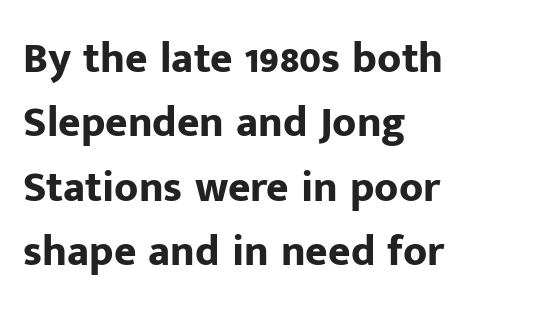
Q: Is the text bold? A: Yes.
Q: Is the text italic (slanted)? A: No, it is upright.
Q: Is the typeface a serif or a sans-serif typeface? A: Sans-serif.
Q: Is the text underlined? A: No.
Q: How is the paragraph aligned? A: Left-aligned.
Q: Is the spacing between letters normal or unusually wide? A: Normal.
Q: Is the spacing between lines tight, normal or loose? A: Normal.
Q: Width (condensed, normal, or wide)? A: Normal.
Q: Stroke contrast? A: Low.
Q: x-height? A: Medium.
Q: Monospaced? A: No.
